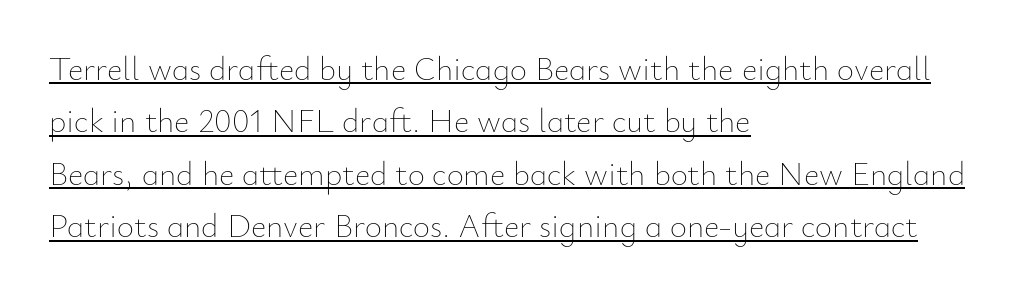
The image shows 33 px thin type, upright; set left-aligned, normal line spacing (1.59x), normal letter spacing, underlined; low stroke contrast and a small x-height.
